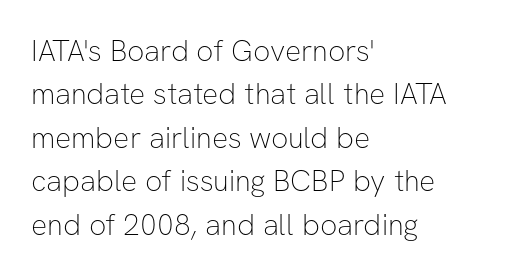
No italicization has been applied; the sample stays upright. Anything drawn beneath the words? Only blank space. Character widths vary here, with narrow letters taking less room than wide ones. This rendering leaves character spacing at its baseline value.
